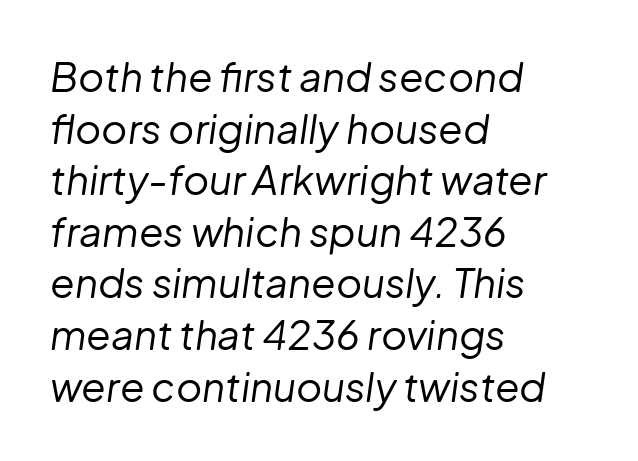
The image shows 40 px regular-weight type, italic (leaning right); set left-aligned, normal line spacing (1.29x), normal letter spacing, not underlined; low stroke contrast and a medium x-height.
